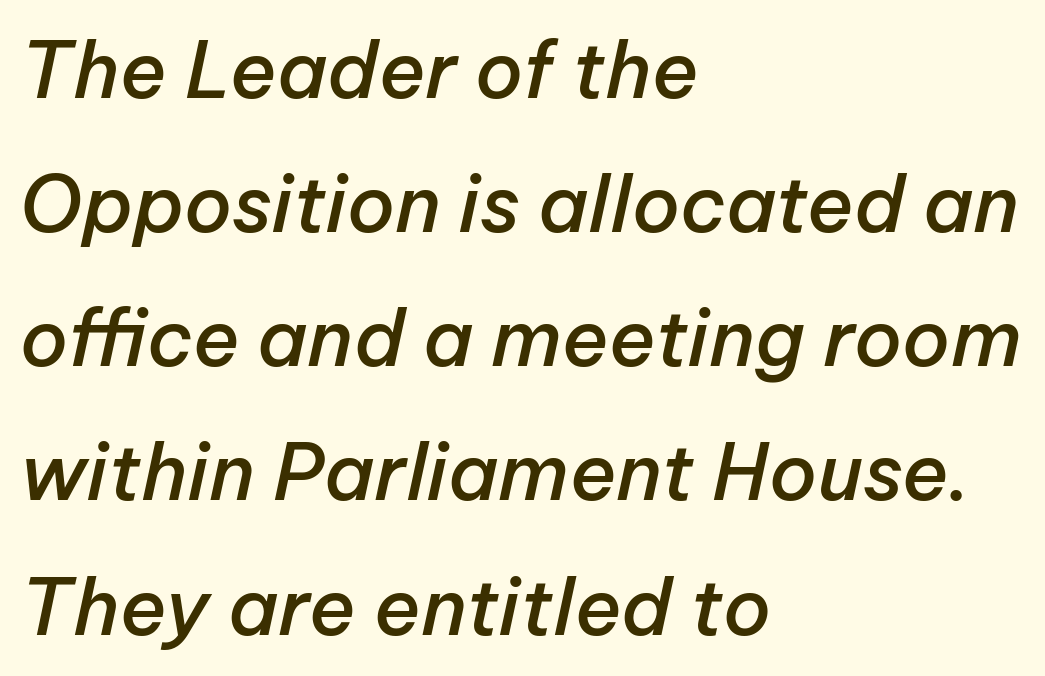
The image shows 78 px semibold type, italic (leaning right); set left-aligned, line spacing 1.72x, normal letter spacing, not underlined; low stroke contrast and a medium x-height.
